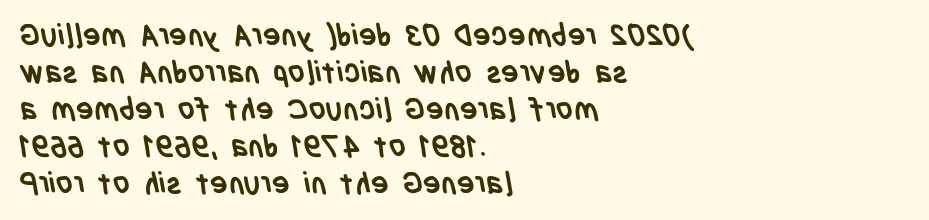
This sample is left-justified, so line endings fall wherever the words run out. Is the letter spacing exaggerated? No — it looks like the ordinary default. Chunky letters — that's bold for sure. Regarding serifs, this sample does without them. Unmarked baselines from the first word to the last.
